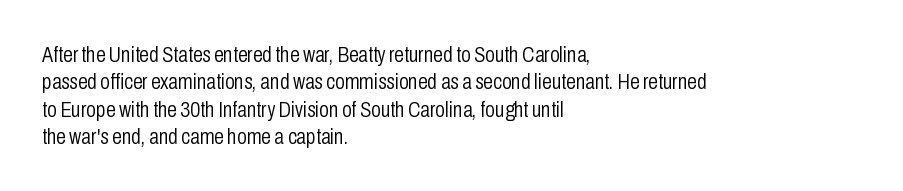
The image shows 22 px text type, upright; set left-aligned, line spacing 1.24x, normal letter spacing, not underlined.
